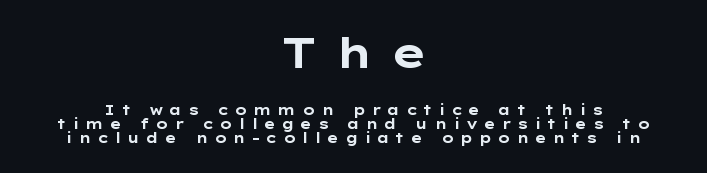
Thick stems and heavy bowls — unmistakably bold. Top chunk: large. Bottom chunk: small. You could barely slide anything between these rows. Proportional: the letters do not fall into vertical columns. Has an underline been added? It has not. Unlike italic type, these characters show no tilt at all.
